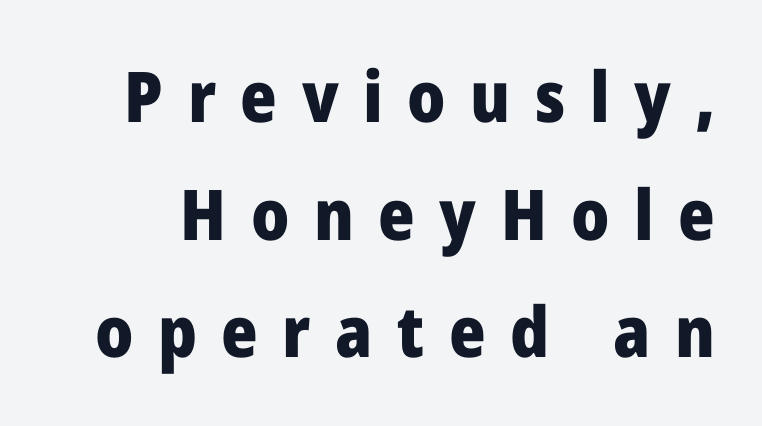
{"serif": "no", "italic": "no", "bold": "yes", "weight": "heavy", "width": "normal", "stroke_contrast": "low", "x_height": "medium", "monospaced": "no", "underline": "no", "line_spacing": "normal", "line_spacing_ratio": 1.68, "letter_spacing": "wide", "letter_spacing_em": 0.35, "glyph_px": 70}
